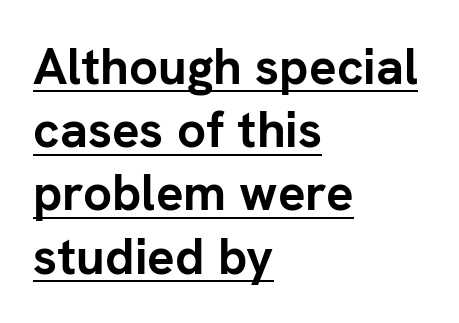
The image shows 51 px semibold sans-serif type, upright; set left-aligned, line spacing 1.24x, normal letter spacing, underlined; low stroke contrast and a medium x-height.
